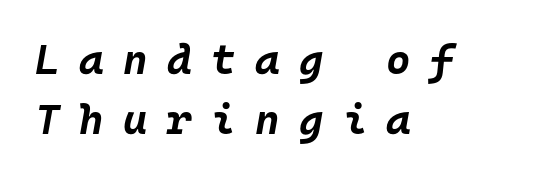
The image shows 42 px bold type, italic (leaning right), monospaced; set left-aligned, normal line spacing (1.44x), unusually wide letter spacing (+0.46 em), not underlined; low stroke contrast and a large x-height.
